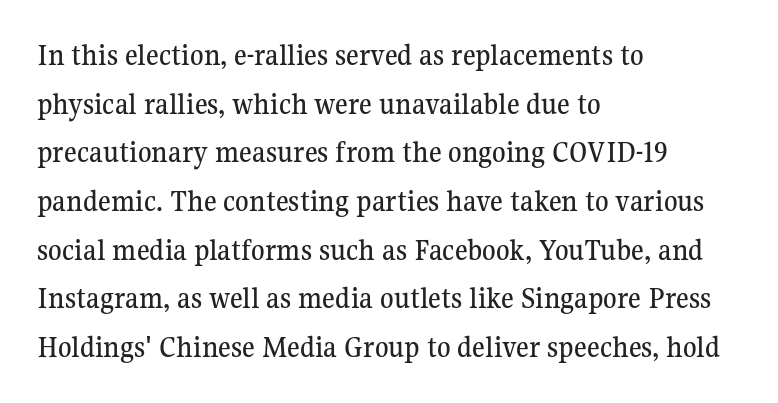
The image shows 31 px serif type, upright; set left-aligned, normal line spacing (1.57x), normal letter spacing, not underlined; medium stroke contrast and a medium x-height.
